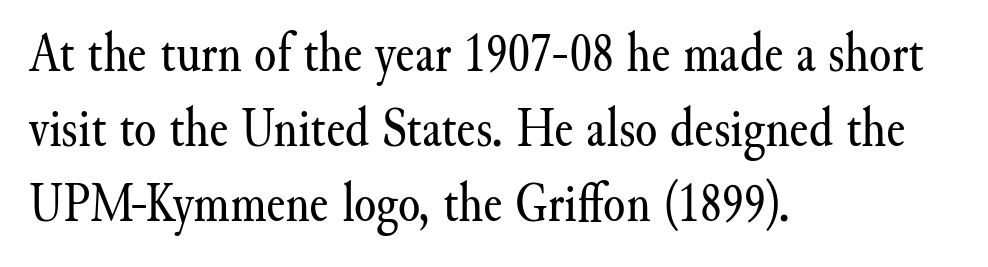
Q: Is the text bold? A: No.
Q: Is the text italic (slanted)? A: No, it is upright.
Q: Is the typeface a serif or a sans-serif typeface? A: Serif.
Q: Is the text underlined? A: No.
Q: How is the paragraph aligned? A: Left-aligned.
Q: Is the spacing between letters normal or unusually wide? A: Normal.
Q: Is the spacing between lines tight, normal or loose? A: Normal.
Q: Width (condensed, normal, or wide)? A: Normal.
Q: Stroke contrast? A: Medium.
Q: x-height? A: Small.
Q: Monospaced? A: No.
